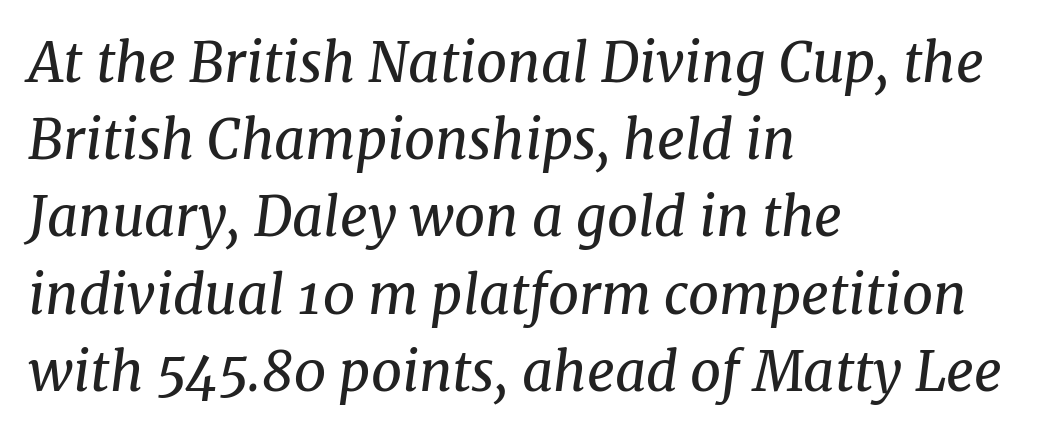
{"serif": "yes", "italic": "yes", "lean": "right", "slant_degrees": 8, "bold": "no", "weight": "regular", "width": "normal", "stroke_contrast": "medium", "x_height": "medium", "monospaced": "no", "underline": "no", "align": "left", "line_spacing": "normal", "line_spacing_ratio": 1.43, "letter_spacing": "normal", "letter_spacing_em": 0.0, "glyph_px": 54}
